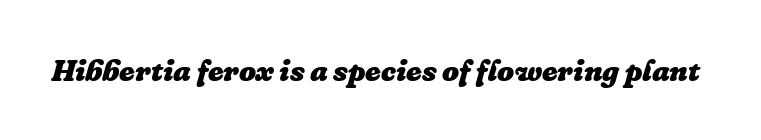
Q: Is the text bold? A: Yes.
Q: Is the text italic (slanted)? A: Yes, it leans right by about 16 degrees.
Q: Is the text underlined? A: No.
Q: Is the spacing between letters normal or unusually wide? A: Normal.
Q: Width (condensed, normal, or wide)? A: Normal.
Q: Stroke contrast? A: Low.
Q: x-height? A: Medium.
Q: Monospaced? A: No.
